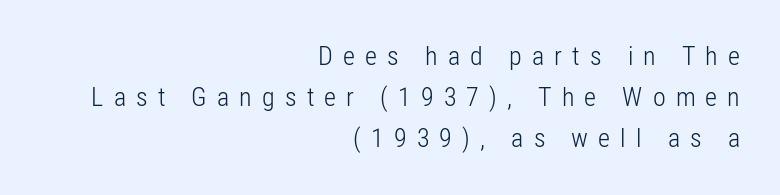
Q: Is the text bold? A: No.
Q: Is the text italic (slanted)? A: No, it is upright.
Q: Is the text underlined? A: No.
Q: How is the paragraph aligned? A: Right-aligned.
Q: Is the spacing between letters normal or unusually wide? A: Unusually wide.
Q: Is the spacing between lines tight, normal or loose? A: Normal.
